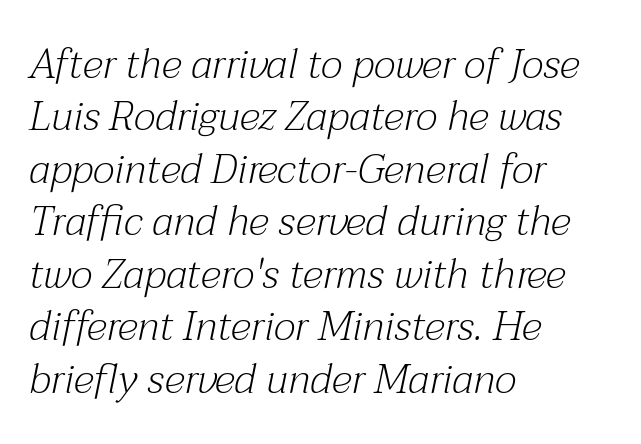
The image shows 41 px light serif type, italic (leaning right); set left-aligned, normal line spacing (1.28x), normal letter spacing, not underlined; medium stroke contrast and a medium x-height.
